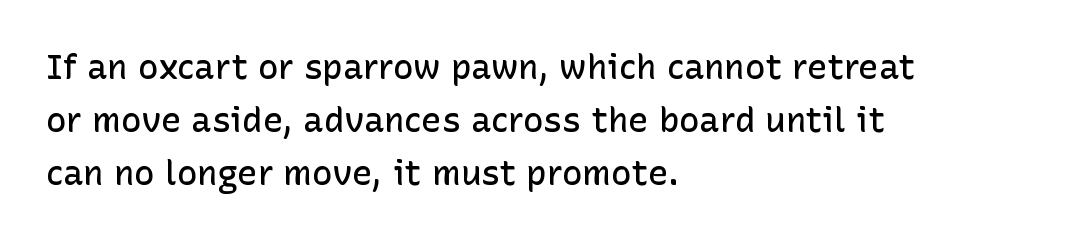
The image shows 34 px semibold sans-serif type, upright; set left-aligned, normal line spacing (1.56x), normal letter spacing, not underlined; low stroke contrast and a medium x-height.
